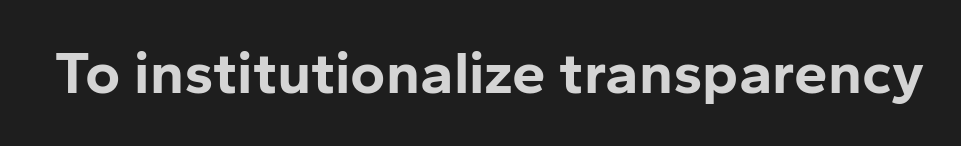
The image shows 60 px bold sans-serif type, upright; set normal letter spacing, not underlined; low stroke contrast and a medium x-height.
